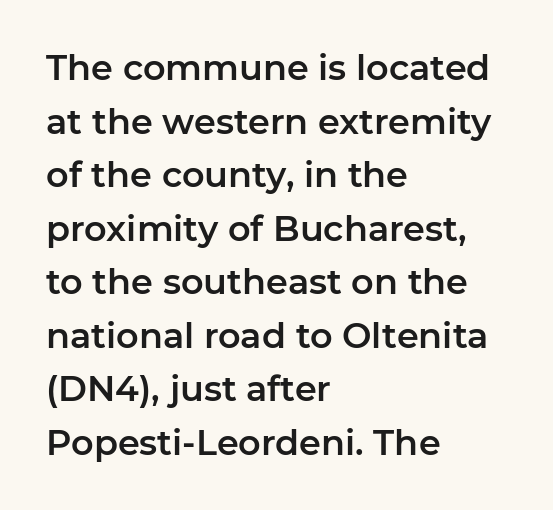
{"serif": "no", "italic": "no", "width": "normal", "stroke_contrast": "low", "x_height": "medium", "monospaced": "no", "underline": "no", "align": "left", "line_spacing": "normal", "line_spacing_ratio": 1.53, "letter_spacing": "normal", "letter_spacing_em": 0.0, "glyph_px": 35}
